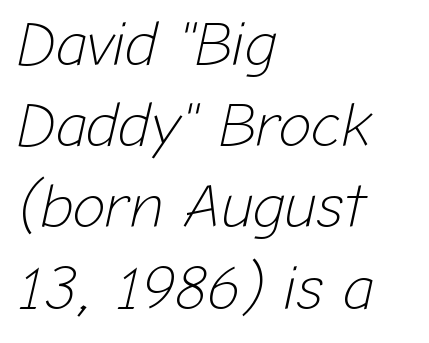
Q: Is the text bold? A: No.
Q: Is the text italic (slanted)? A: Yes, it leans right by about 12 degrees.
Q: Is the text underlined? A: No.
Q: How is the paragraph aligned? A: Left-aligned.
Q: Is the spacing between letters normal or unusually wide? A: Normal.
Q: Is the spacing between lines tight, normal or loose? A: Normal.
Q: Width (condensed, normal, or wide)? A: Normal.
Q: Stroke contrast? A: Low.
Q: x-height? A: Medium.
Q: Monospaced? A: No.
